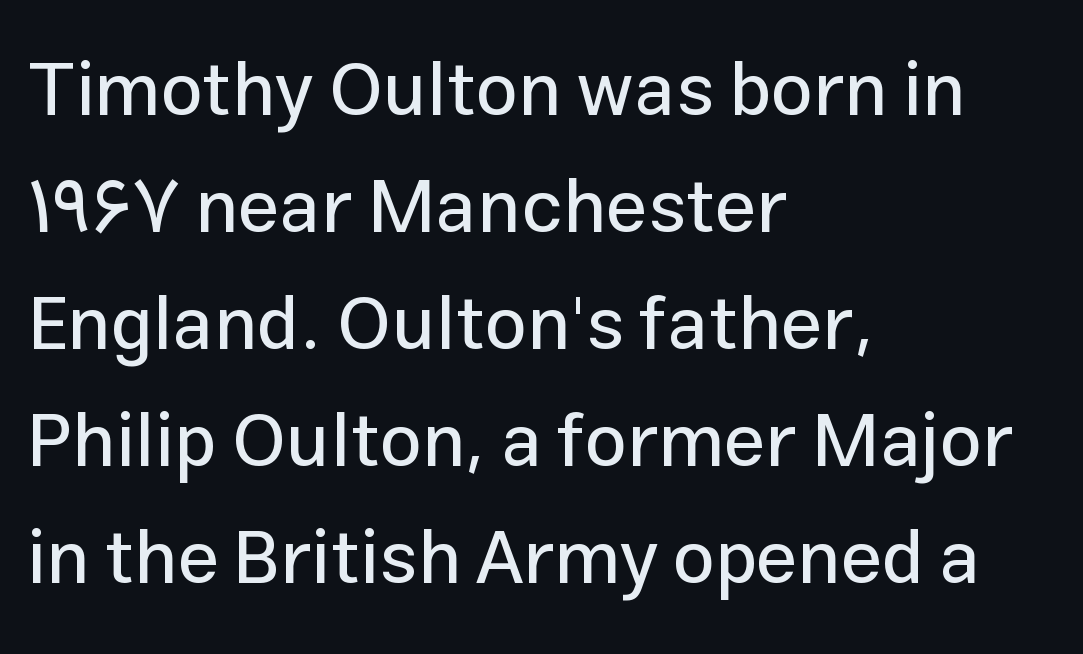
The image shows 75 px sans-serif type, upright; set left-aligned, normal line spacing (1.56x), normal letter spacing, not underlined; low stroke contrast and a medium x-height.
